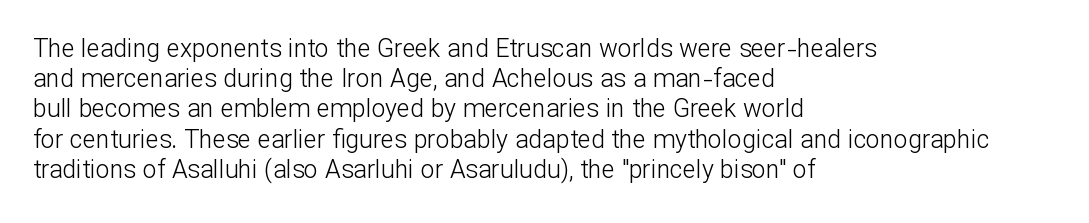
{"italic": "no", "bold": "no", "underline": "no", "align": "left", "line_spacing_ratio": 1.21, "letter_spacing": "normal", "letter_spacing_em": 0.0, "glyph_px": 25}
